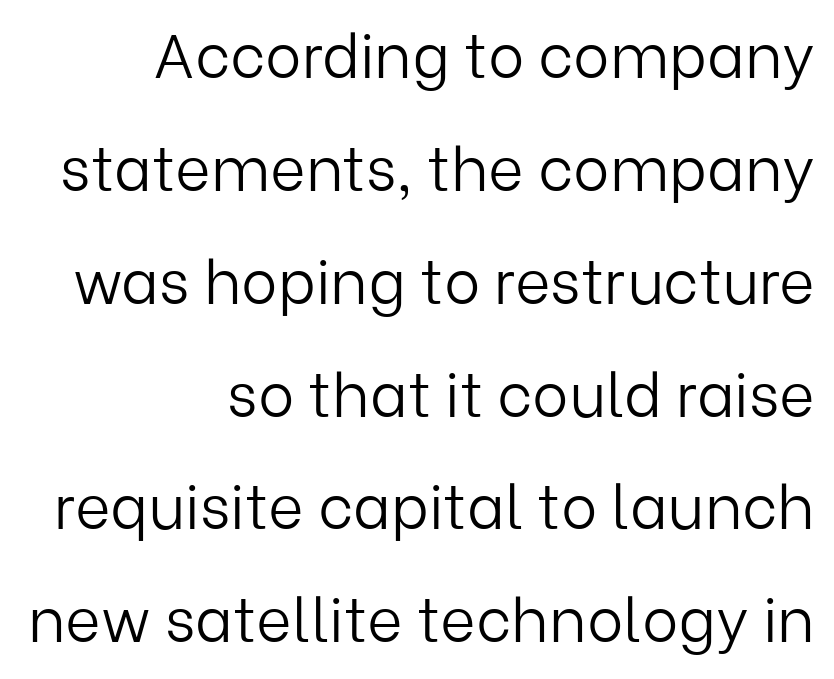
Q: Is the text bold? A: No.
Q: Is the text italic (slanted)? A: No, it is upright.
Q: Is the typeface a serif or a sans-serif typeface? A: Sans-serif.
Q: Is the text underlined? A: No.
Q: How is the paragraph aligned? A: Right-aligned.
Q: Is the spacing between letters normal or unusually wide? A: Normal.
Q: Width (condensed, normal, or wide)? A: Normal.
Q: Stroke contrast? A: Low.
Q: x-height? A: Medium.
Q: Monospaced? A: No.
